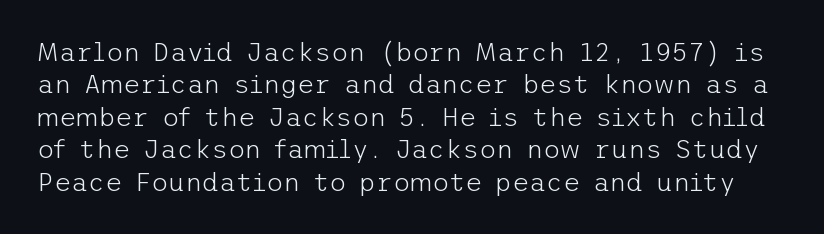
{"italic": "no", "bold": "no", "underline": "no", "line_spacing": "normal", "line_spacing_ratio": 1.25, "letter_spacing": "normal", "letter_spacing_em": 0.0, "glyph_px": 26}
